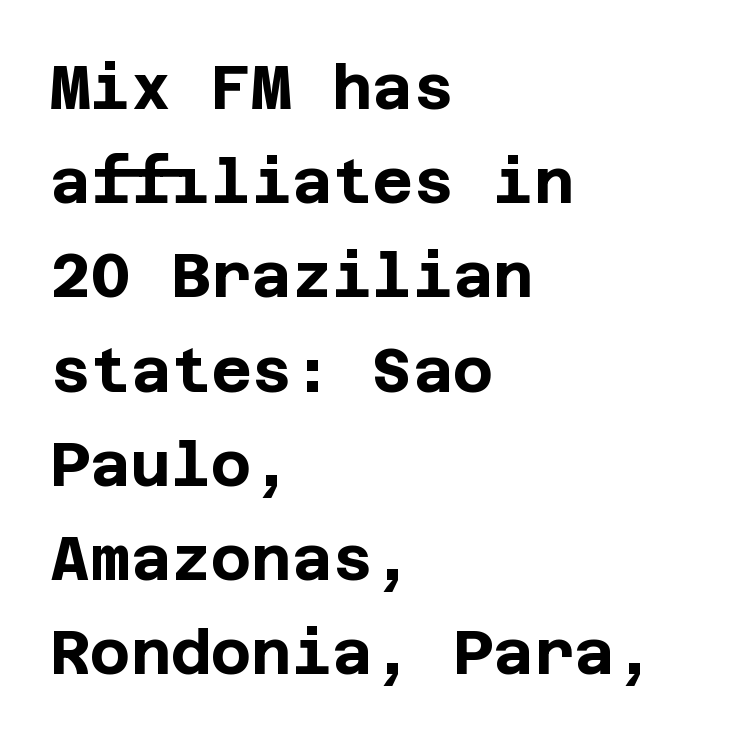
{"serif": "no", "italic": "no", "bold": "yes", "weight": "bold", "width": "normal", "stroke_contrast": "low", "x_height": "large", "underline": "no", "align": "left", "line_spacing": "normal", "line_spacing_ratio": 1.52, "letter_spacing": "normal", "letter_spacing_em": 0.0, "glyph_px": 62}
